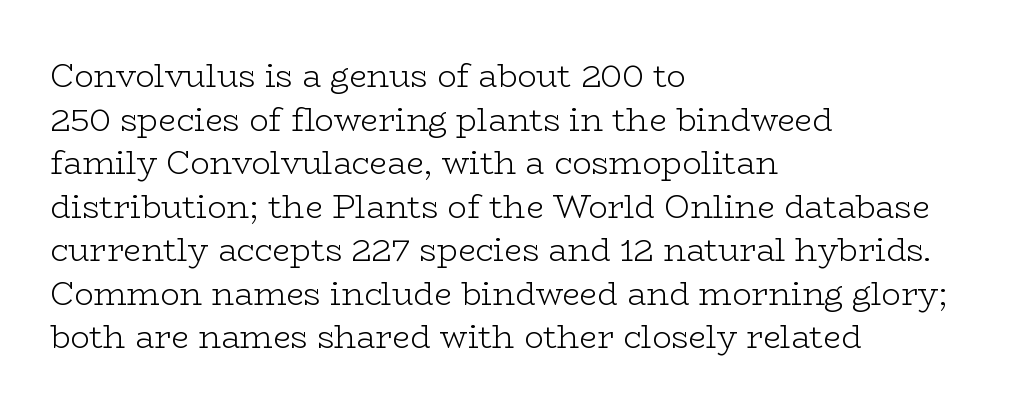
Q: Is the text bold? A: No.
Q: Is the text italic (slanted)? A: No, it is upright.
Q: Is the typeface a serif or a sans-serif typeface? A: Serif.
Q: Is the text underlined? A: No.
Q: How is the paragraph aligned? A: Left-aligned.
Q: Is the spacing between letters normal or unusually wide? A: Normal.
Q: Is the spacing between lines tight, normal or loose? A: Normal.
Q: Width (condensed, normal, or wide)? A: Wide.
Q: Stroke contrast? A: Low.
Q: x-height? A: Medium.
Q: Monospaced? A: No.
